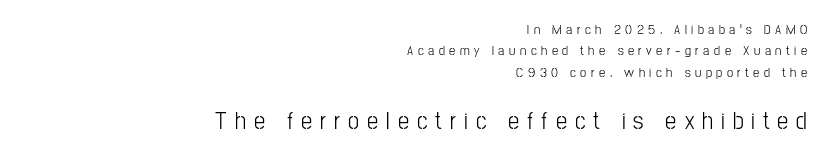
The image shows 25 px text type, upright; set right-aligned, normal line spacing (1.52x), unusually wide letter spacing (+0.32 em), not underlined; the second (bottom) block is 1.79x larger.
